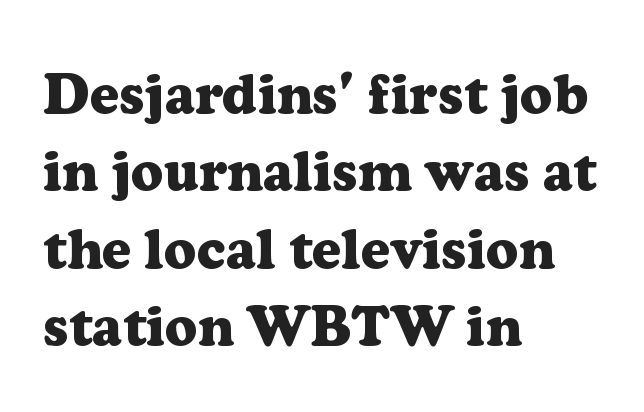
Q: Is the text bold? A: Yes.
Q: Is the text italic (slanted)? A: No, it is upright.
Q: Is the typeface a serif or a sans-serif typeface? A: Serif.
Q: Is the text underlined? A: No.
Q: How is the paragraph aligned? A: Left-aligned.
Q: Is the spacing between letters normal or unusually wide? A: Normal.
Q: Is the spacing between lines tight, normal or loose? A: Normal.
Q: Width (condensed, normal, or wide)? A: Normal.
Q: Stroke contrast? A: Low.
Q: x-height? A: Medium.
Q: Monospaced? A: No.
